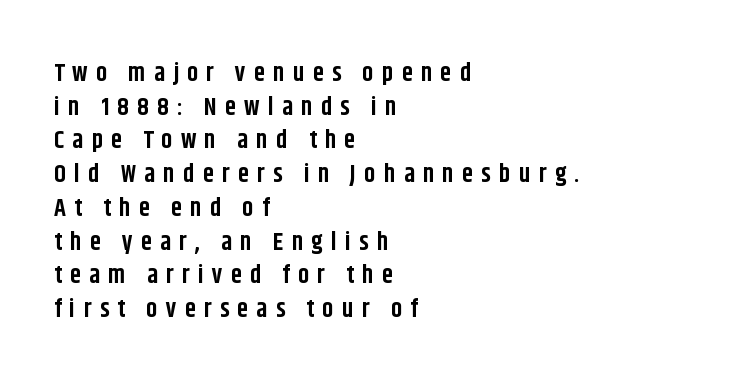
Q: Is the text bold? A: Yes.
Q: Is the text italic (slanted)? A: No, it is upright.
Q: Is the text underlined? A: No.
Q: How is the paragraph aligned? A: Left-aligned.
Q: Is the spacing between letters normal or unusually wide? A: Unusually wide.
Q: Is the spacing between lines tight, normal or loose? A: Normal.
